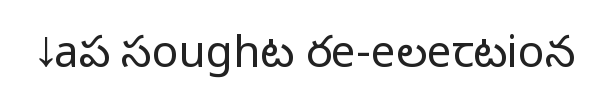
The image shows 44 px light sans-serif type, upright; set normal letter spacing, not underlined; low stroke contrast and a medium x-height.
